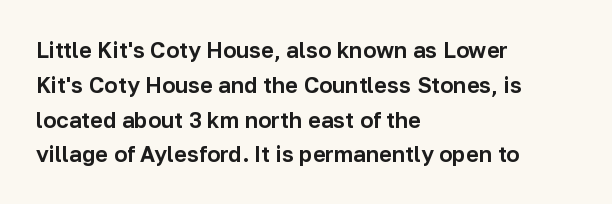
Q: Is the text italic (slanted)? A: No, it is upright.
Q: Is the text underlined? A: No.
Q: How is the paragraph aligned? A: Left-aligned.
Q: Is the spacing between letters normal or unusually wide? A: Normal.
Q: Is the spacing between lines tight, normal or loose? A: Normal.
